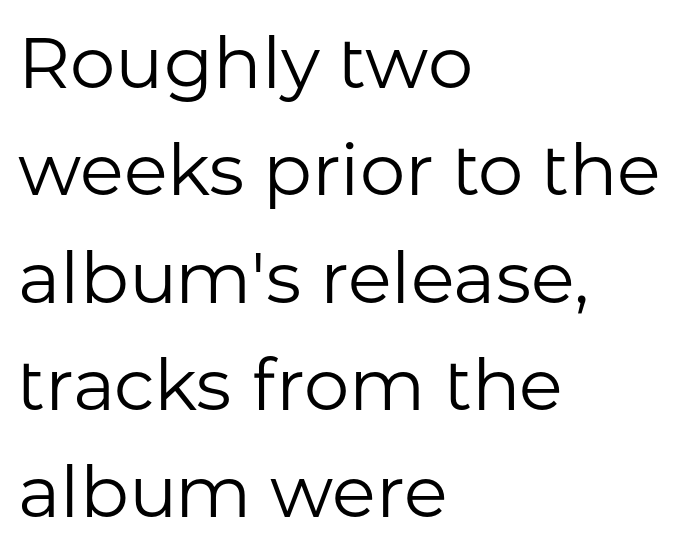
The image shows 72 px regular-weight sans-serif type, upright; set left-aligned, normal line spacing (1.49x), normal letter spacing, not underlined; low stroke contrast and a medium x-height.
